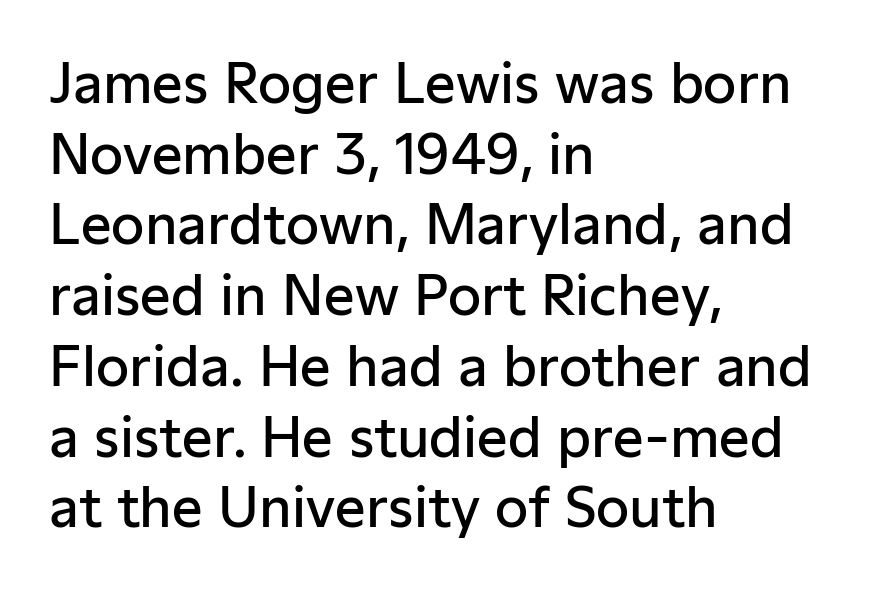
Q: Is the text bold? A: Semi-bold.
Q: Is the text italic (slanted)? A: No, it is upright.
Q: Is the typeface a serif or a sans-serif typeface? A: Sans-serif.
Q: Is the text underlined? A: No.
Q: How is the paragraph aligned? A: Left-aligned.
Q: Is the spacing between letters normal or unusually wide? A: Normal.
Q: Is the spacing between lines tight, normal or loose? A: Normal.
Q: Width (condensed, normal, or wide)? A: Normal.
Q: Stroke contrast? A: Low.
Q: x-height? A: Medium.
Q: Monospaced? A: No.
